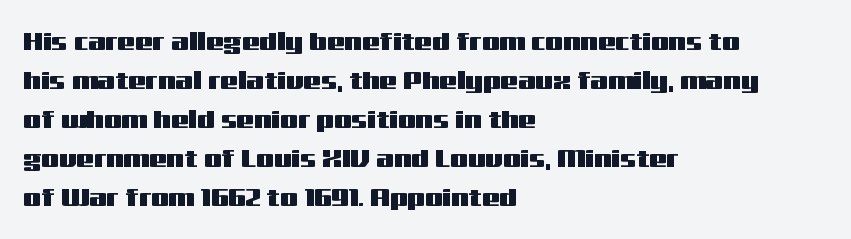
The horizontal fit of the characters is conventional and even. The passage shown stacks its lines at a standard gap. The letters stand straight up with perfectly vertical stems. Descender tails drop into unmarked territory. Is the block centered? No — it sits flush against the left margin.
